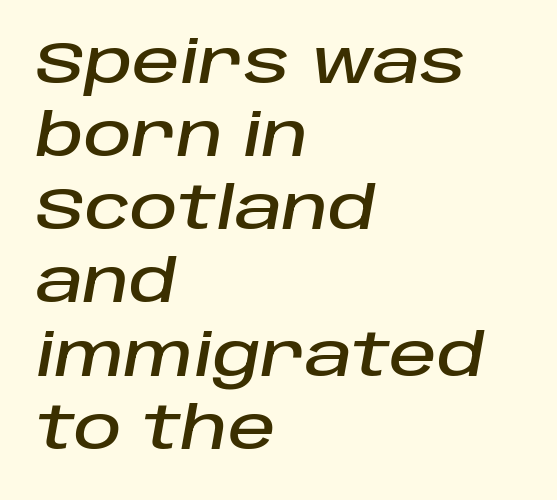
The image shows 59 px text type, italic (leaning right); set left-aligned, line spacing 1.24x, normal letter spacing, not underlined; low stroke contrast and a large x-height.
